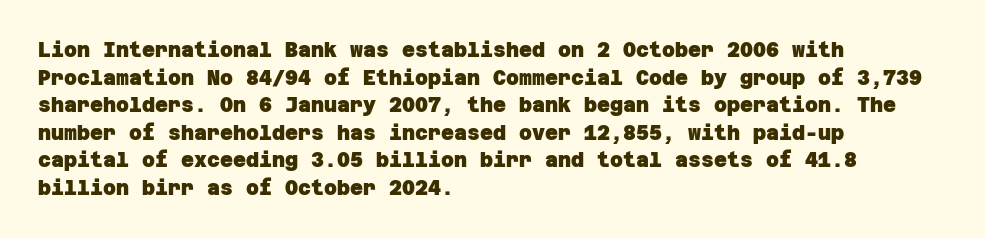
Q: Is the text bold? A: Yes.
Q: Is the text underlined? A: No.
Q: How is the paragraph aligned? A: Left-aligned.
Q: Is the spacing between letters normal or unusually wide? A: Normal.
Q: Is the spacing between lines tight, normal or loose? A: Normal.
